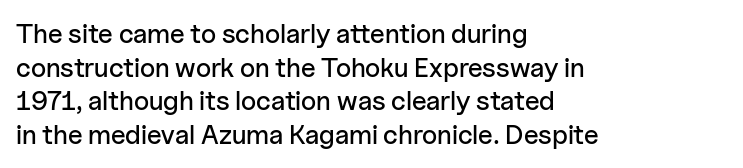
Q: Is the text italic (slanted)? A: No, it is upright.
Q: Is the text underlined? A: No.
Q: How is the paragraph aligned? A: Left-aligned.
Q: Is the spacing between letters normal or unusually wide? A: Normal.
Q: Is the spacing between lines tight, normal or loose? A: Normal.
